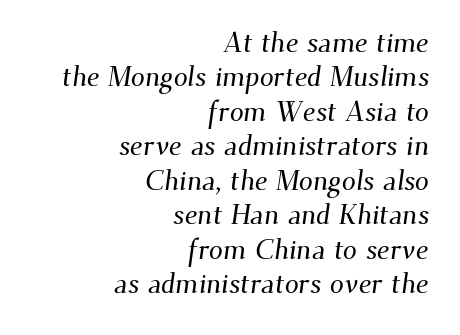
How are the letters spaced? Ordinarily, with no added tracking. Check where the strokes stop: tiny serifs finish them off. The gap between lines stays unmarked. A typesetter would call this proportional, since set widths differ per character.
